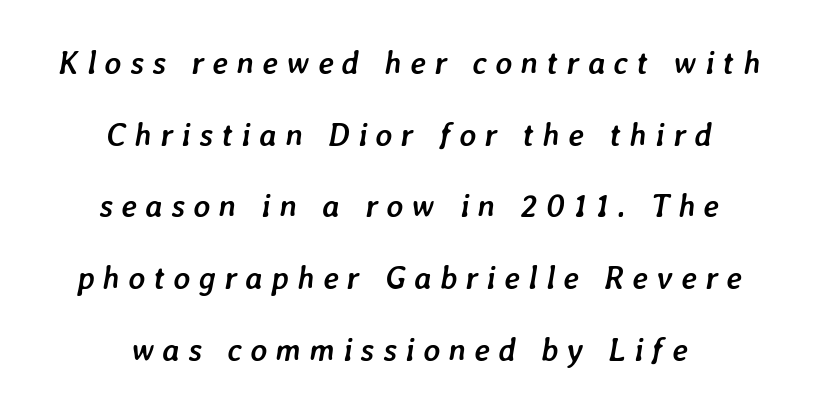
{"italic": "yes", "lean": "right", "slant_degrees": 7, "bold": "yes", "weight": "semibold", "width": "normal", "stroke_contrast": "low", "x_height": "medium", "monospaced": "no", "underline": "no", "align": "center", "line_spacing": "loose", "line_spacing_ratio": 2.24, "letter_spacing": "wide", "letter_spacing_em": 0.26, "glyph_px": 32}
